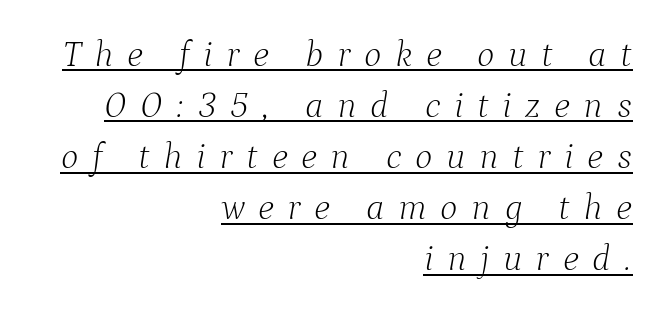
{"serif": "yes", "italic": "yes", "lean": "right", "slant_degrees": 9, "bold": "no", "weight": "light", "width": "normal", "stroke_contrast": "low", "x_height": "medium", "monospaced": "no", "underline": "yes", "align": "right", "line_spacing": "normal", "line_spacing_ratio": 1.38, "letter_spacing": "wide", "letter_spacing_em": 0.37, "glyph_px": 37}
